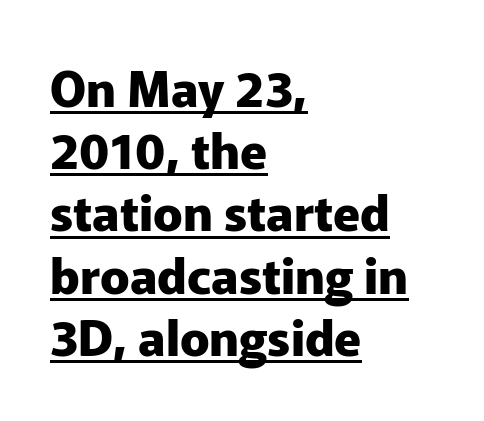
{"serif": "no", "italic": "no", "bold": "yes", "weight": "heavy", "width": "normal", "stroke_contrast": "low", "x_height": "medium", "monospaced": "no", "underline": "yes", "align": "left", "line_spacing": "normal", "line_spacing_ratio": 1.27, "letter_spacing": "normal", "letter_spacing_em": 0.0, "glyph_px": 49}
